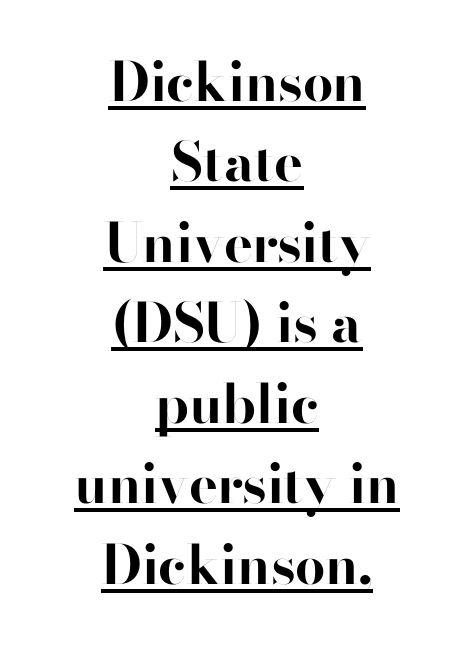
The image shows 54 px bold sans-serif type, upright; set centered, normal line spacing (1.49x), normal letter spacing, underlined; high stroke contrast and a small x-height.
